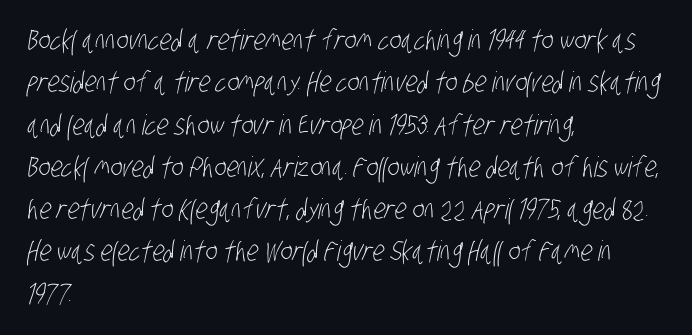
The image shows 28 px light, condensed sans-serif type; set left-aligned, normal line spacing (1.51x), normal letter spacing, not underlined; low stroke contrast and a large x-height.
